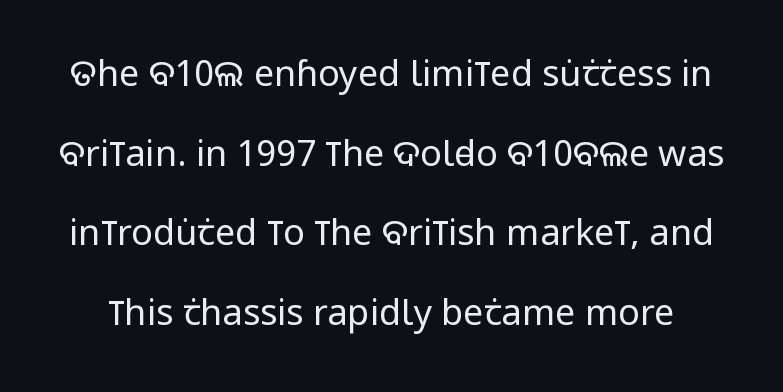
{"serif": "no", "italic": "no", "bold": "no", "weight": "regular", "width": "condensed", "stroke_contrast": "low", "x_height": "large", "monospaced": "no", "underline": "no", "line_spacing": "loose", "line_spacing_ratio": 2.21, "letter_spacing": "normal", "letter_spacing_em": 0.0, "glyph_px": 36}
